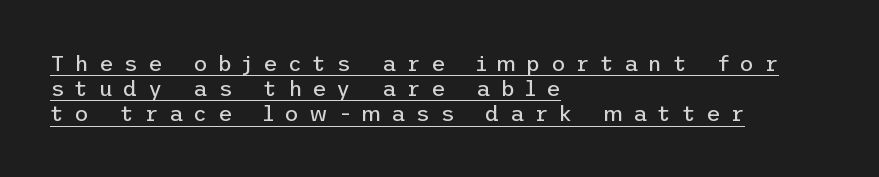
The image shows 22 px text type, upright; set left-aligned, tight line spacing (1.14x), unusually wide letter spacing (+0.46 em), underlined.
